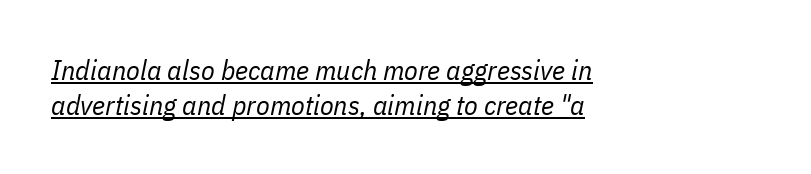
The image shows 28 px regular-weight, condensed type, italic (leaning right); set left-aligned, normal line spacing (1.25x), normal letter spacing, underlined; low stroke contrast and a medium x-height.
